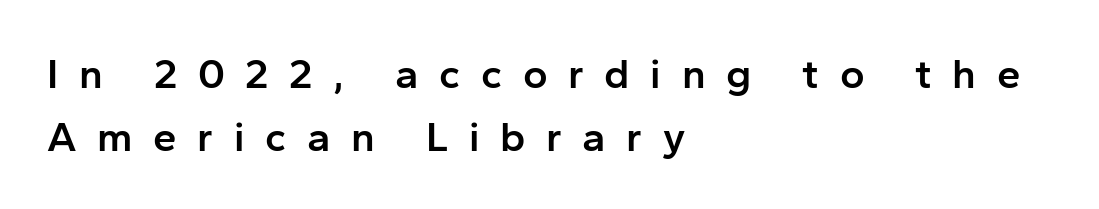
{"serif": "no", "italic": "no", "bold": "semi", "weight": "semibold", "width": "normal", "stroke_contrast": "low", "x_height": "medium", "monospaced": "no", "underline": "no", "align": "left", "line_spacing": "normal", "line_spacing_ratio": 1.49, "letter_spacing": "wide", "letter_spacing_em": 0.49, "glyph_px": 42}
